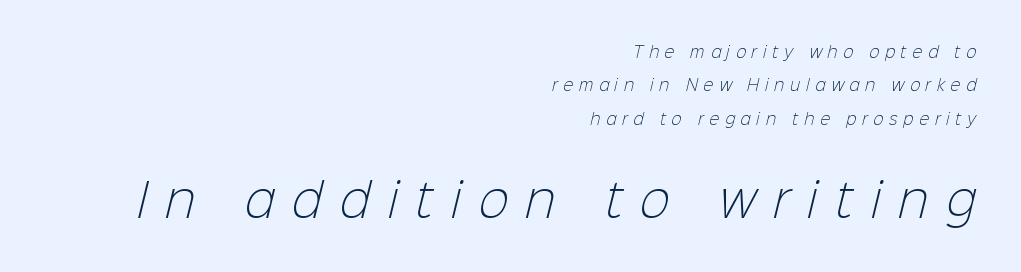
The image shows 45 px light sans-serif type; set right-aligned, loose line spacing (2.22x), unusually wide letter spacing (+0.39 em), not underlined; the second (bottom) block is 3.0x larger; low stroke contrast and a medium x-height.
